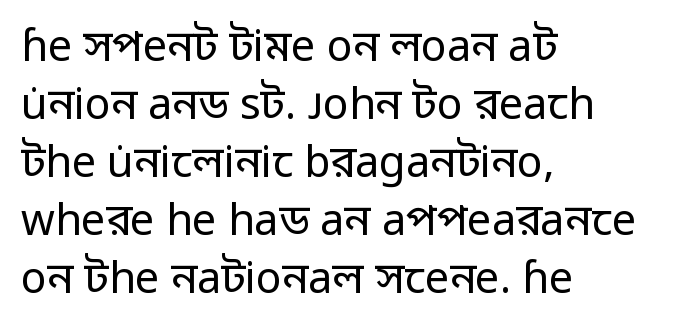
The image shows 43 px regular-weight sans-serif type, upright; set left-aligned, normal line spacing (1.35x), normal letter spacing, not underlined; low stroke contrast and a medium x-height.
